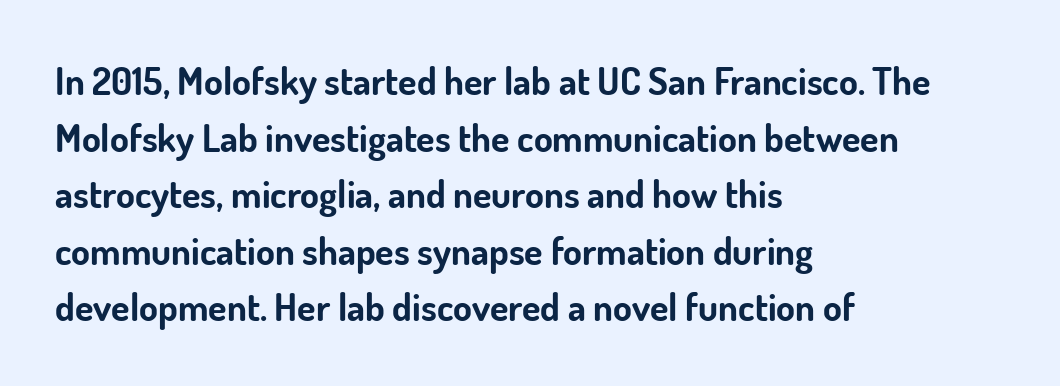
{"serif": "no", "italic": "no", "bold": "yes", "weight": "bold", "width": "normal", "stroke_contrast": "low", "x_height": "small", "monospaced": "no", "underline": "no", "align": "left", "line_spacing": "normal", "line_spacing_ratio": 1.49, "letter_spacing": "normal", "letter_spacing_em": 0.0, "glyph_px": 38}
